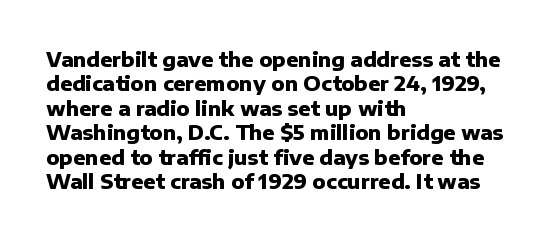
Q: Is the text bold? A: Yes.
Q: Is the text italic (slanted)? A: No, it is upright.
Q: Is the text underlined? A: No.
Q: How is the paragraph aligned? A: Left-aligned.
Q: Is the spacing between letters normal or unusually wide? A: Normal.
